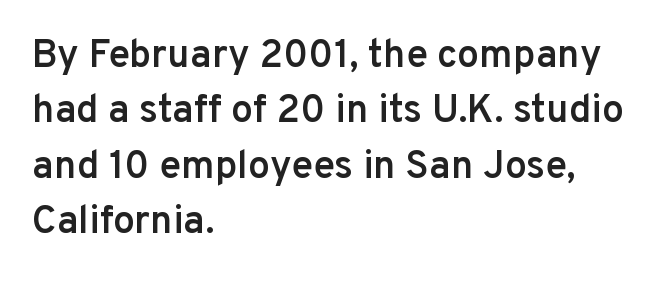
The image shows 39 px semibold sans-serif type, upright; set left-aligned, normal line spacing (1.42x), normal letter spacing, not underlined; low stroke contrast and a medium x-height.
